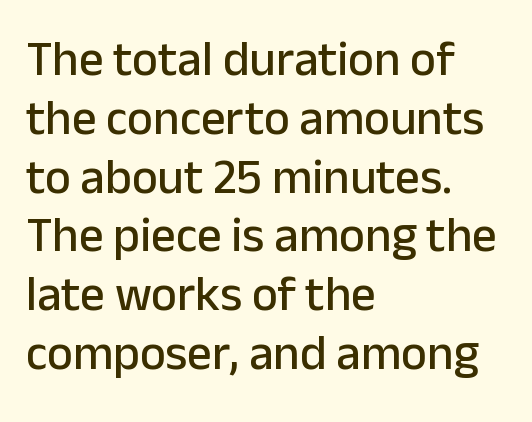
The specimen reads as upright at a glance. Each row of text sits above clean, open space. Is this a fixed-width face? No — the glyphs have proportional, varying widths. Every row of glyphs begins at an identical x-position on the left.
